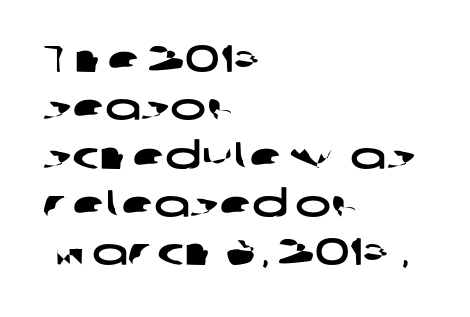
Which margin do the lines hug? The left one — the right edge is uneven. What stands out about the letter spacing? Nothing — it is the standard amount. A typesetter would label this face a sans. The space beneath each line is pristine and unruled.
